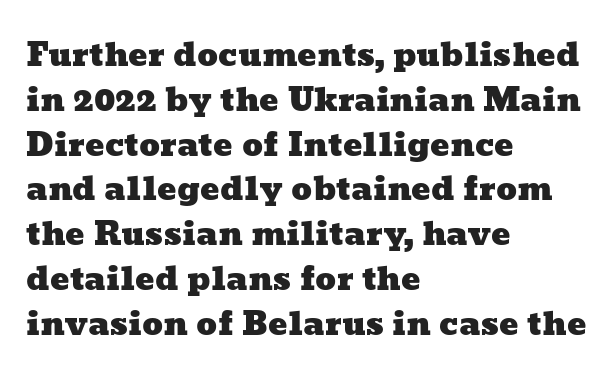
The image shows 32 px wide type; set left-aligned, normal line spacing (1.4x), normal letter spacing, not underlined; low stroke contrast and a medium x-height.
